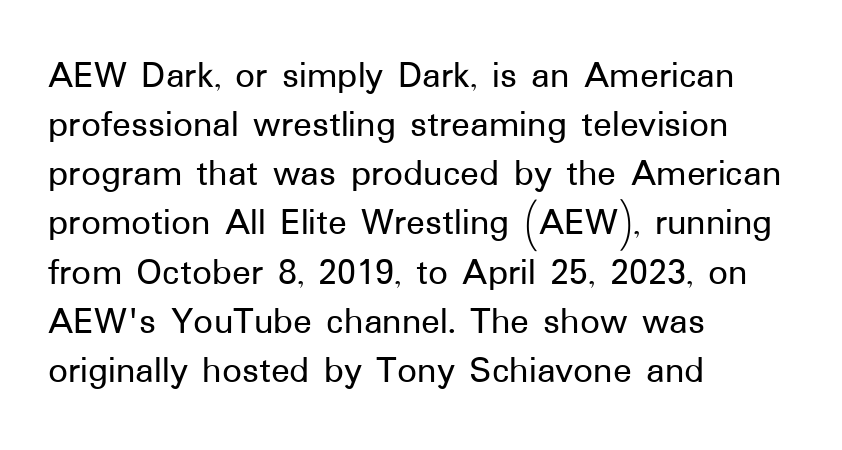
You could call the tracking neutral — neither tight nor loose. The area under the type is left untouched. Do the characters align in a grid? No, the font is proportional. In terms of letterform style, serifs are entirely absent. Left-aligned paragraph, ragged on the right.
